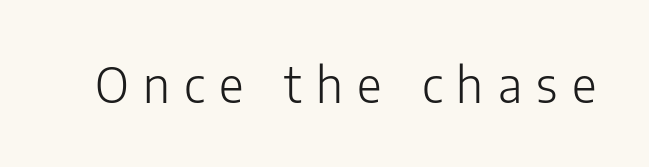
The font's upright variant was chosen for this text. The passage shown is typed in a proportional face where columns would drift. The specimen omits any rule beneath the text block's lines. Font category for this specimen: sans-serif.
